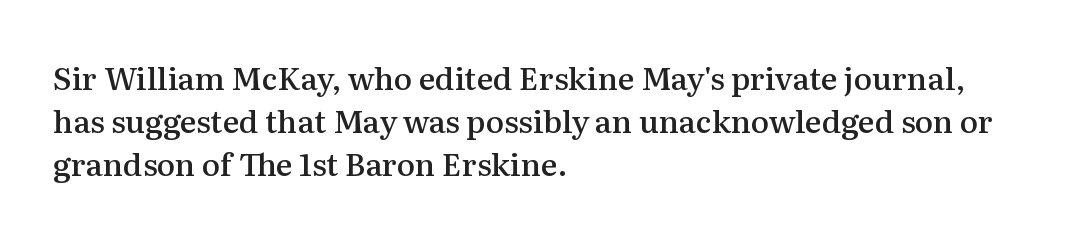
{"serif": "yes", "italic": "no", "bold": "semi", "weight": "semibold", "width": "normal", "stroke_contrast": "medium", "x_height": "medium", "monospaced": "no", "underline": "no", "align": "left", "line_spacing": "normal", "line_spacing_ratio": 1.38, "letter_spacing": "normal", "letter_spacing_em": 0.0, "glyph_px": 31}
